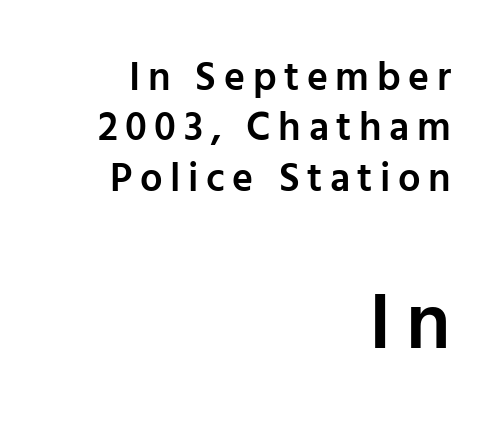
{"serif": "no", "italic": "no", "bold": "semi", "weight": "semibold", "width": "normal", "stroke_contrast": "low", "x_height": "medium", "monospaced": "no", "underline": "no", "align": "right", "line_spacing": "normal", "line_spacing_ratio": 1.26, "larger_block": "second", "size_ratio": 1.98, "glyph_px": 79}
